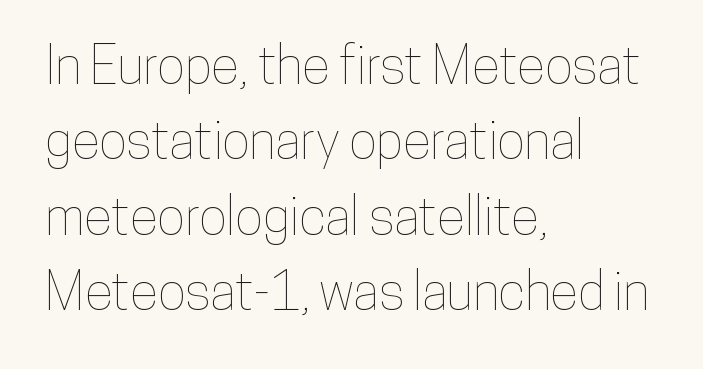
The image shows 52 px condensed type, upright; set left-aligned, normal line spacing (1.45x), normal letter spacing, not underlined; low stroke contrast and a medium x-height.
